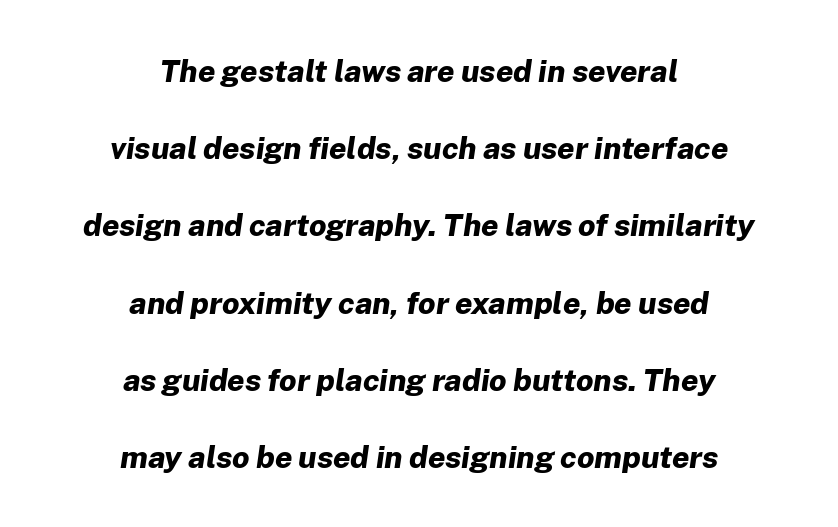
The image shows 31 px bold type, italic (leaning right); set centered, loose line spacing (2.49x), normal letter spacing, not underlined; low stroke contrast and a medium x-height.
